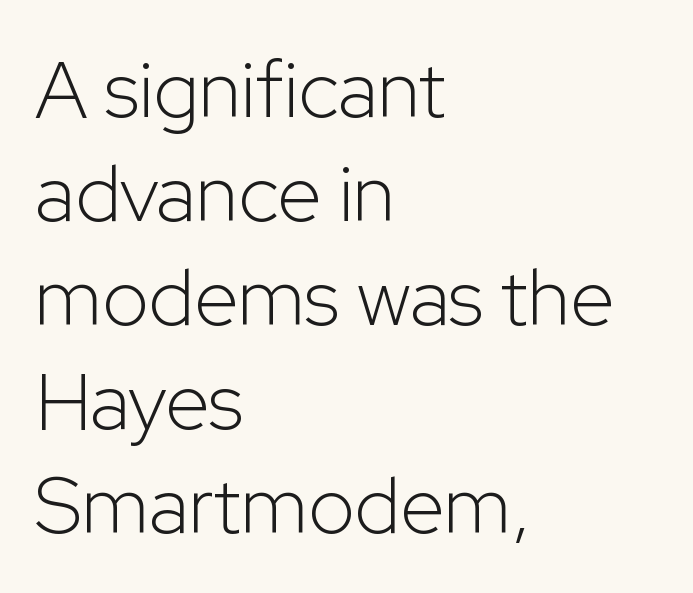
Looks like regular typesetting: each glyph gets only the width it needs. Does extra space separate the letters? No, they use regular spacing. No word sits above an underline. No italicization has been applied; the sample stays upright. A sans-serif font was chosen for this passage. The vertical gap from one line to the next is medium.
